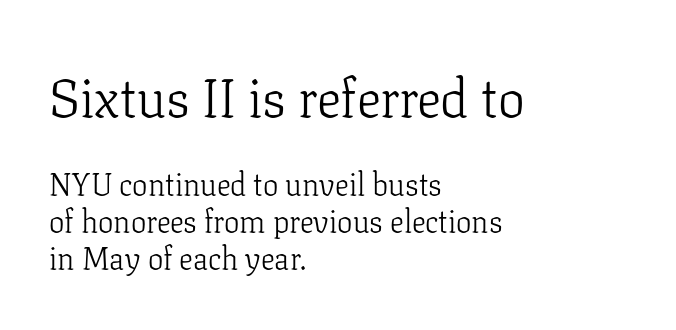
Q: Is the text bold? A: No.
Q: Is the text italic (slanted)? A: No, it is upright.
Q: Is the typeface a serif or a sans-serif typeface? A: Serif.
Q: Is the text underlined? A: No.
Q: How is the paragraph aligned? A: Left-aligned.
Q: Is the spacing between letters normal or unusually wide? A: Normal.
Q: Which block of text is set in a larger size, the first (top) or the second (bottom)? A: The first (top) one.
Q: Width (condensed, normal, or wide)? A: Normal.
Q: Stroke contrast? A: Low.
Q: x-height? A: Medium.
Q: Monospaced? A: No.
